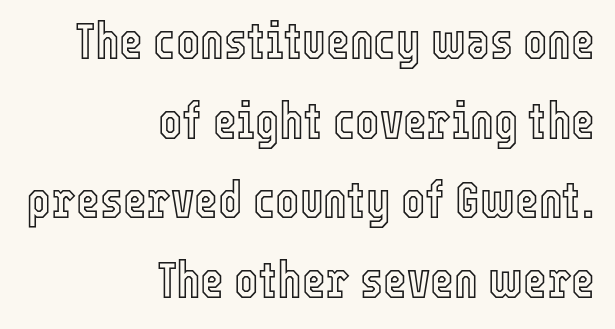
The image shows 51 px condensed type, upright; set right-aligned, normal line spacing (1.56x), normal letter spacing, not underlined; a medium x-height.
